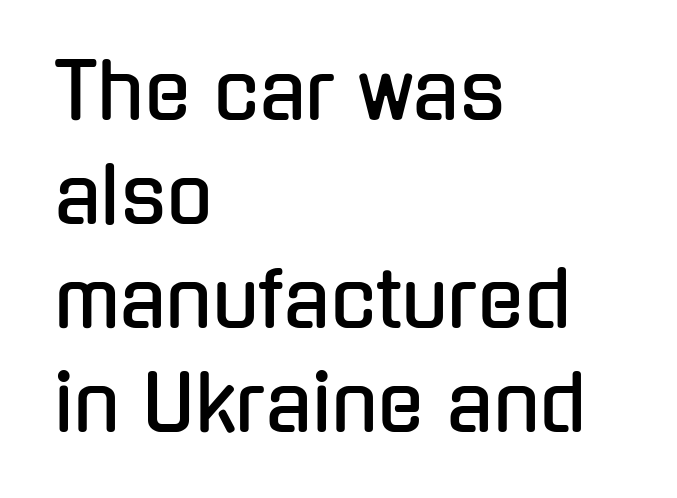
{"serif": "no", "italic": "no", "width": "condensed", "stroke_contrast": "low", "x_height": "medium", "monospaced": "no", "underline": "no", "align": "left", "line_spacing": "normal", "line_spacing_ratio": 1.37, "letter_spacing": "normal", "letter_spacing_em": 0.0, "glyph_px": 76}
